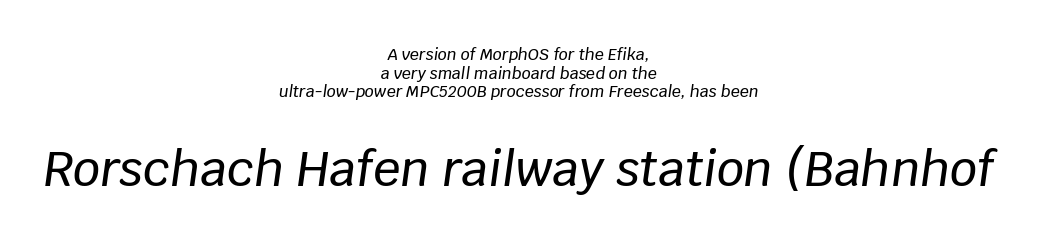
{"italic": "yes", "lean": "right", "slant_degrees": 8, "width": "normal", "stroke_contrast": "low", "x_height": "large", "monospaced": "no", "underline": "no", "align": "center", "line_spacing_ratio": 1.16, "letter_spacing": "normal", "letter_spacing_em": 0.0, "larger_block": "second", "size_ratio": 3.0, "glyph_px": 48}
